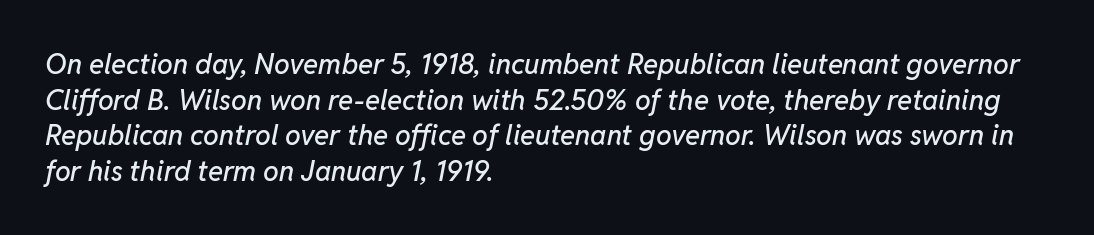
The image shows 28 px text type, italic (leaning right); set left-aligned, normal line spacing (1.27x), normal letter spacing, not underlined; low stroke contrast and a medium x-height.
